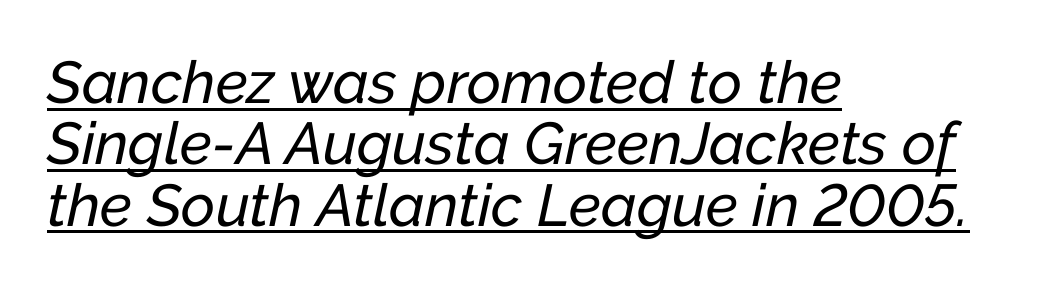
{"italic": "yes", "lean": "right", "slant_degrees": 12, "width": "normal", "stroke_contrast": "low", "x_height": "medium", "monospaced": "no", "underline": "yes", "align": "left", "line_spacing": "tight", "line_spacing_ratio": 1.04, "letter_spacing": "normal", "letter_spacing_em": 0.0, "glyph_px": 59}
